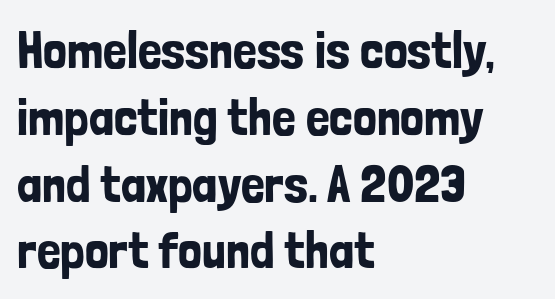
Q: Is the text italic (slanted)? A: No, it is upright.
Q: Is the typeface a serif or a sans-serif typeface? A: Sans-serif.
Q: Is the text underlined? A: No.
Q: How is the paragraph aligned? A: Left-aligned.
Q: Is the spacing between letters normal or unusually wide? A: Normal.
Q: Is the spacing between lines tight, normal or loose? A: Normal.
Q: Width (condensed, normal, or wide)? A: Condensed.
Q: Stroke contrast? A: Low.
Q: x-height? A: Medium.
Q: Monospaced? A: No.
